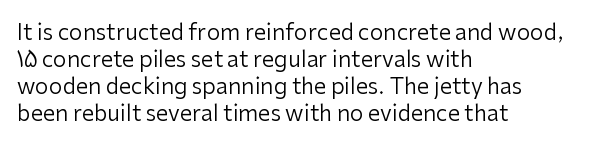
Q: Is the text bold? A: No.
Q: Is the text italic (slanted)? A: No, it is upright.
Q: Is the text underlined? A: No.
Q: How is the paragraph aligned? A: Left-aligned.
Q: Is the spacing between letters normal or unusually wide? A: Normal.
